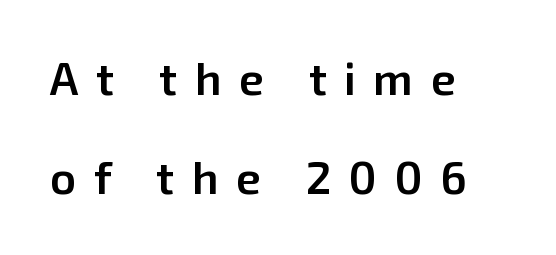
Q: Is the text bold? A: Semi-bold.
Q: Is the text italic (slanted)? A: No, it is upright.
Q: Is the typeface a serif or a sans-serif typeface? A: Sans-serif.
Q: Is the text underlined? A: No.
Q: How is the paragraph aligned? A: Left-aligned.
Q: Is the spacing between letters normal or unusually wide? A: Unusually wide.
Q: Is the spacing between lines tight, normal or loose? A: Loose.
Q: Width (condensed, normal, or wide)? A: Normal.
Q: Stroke contrast? A: Low.
Q: x-height? A: Medium.
Q: Monospaced? A: No.
